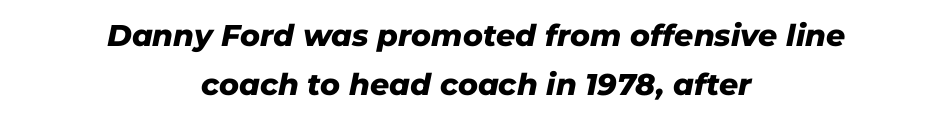
In terms of weight, the rendering is a true, heavy bold. Rule under the text: the space is simply empty. Italic? Definitely — the glyphs are oblique. Rows of type keep a routine distance in the vertical direction.
